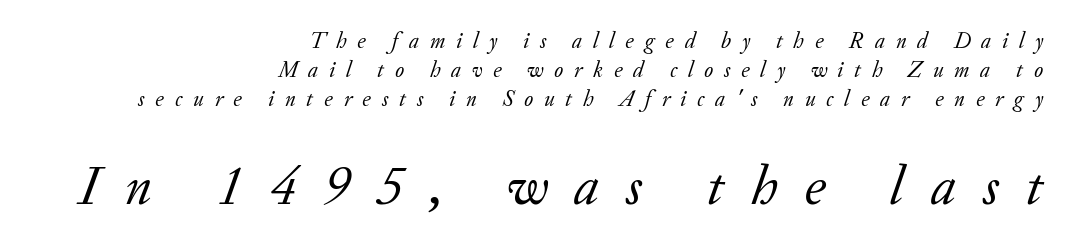
The image shows 55 px regular-weight serif type, italic (leaning right); set right-aligned, normal line spacing (1.32x), unusually wide letter spacing (+0.49 em), not underlined; the second (bottom) block is 2.5x larger; low stroke contrast and a small x-height.
